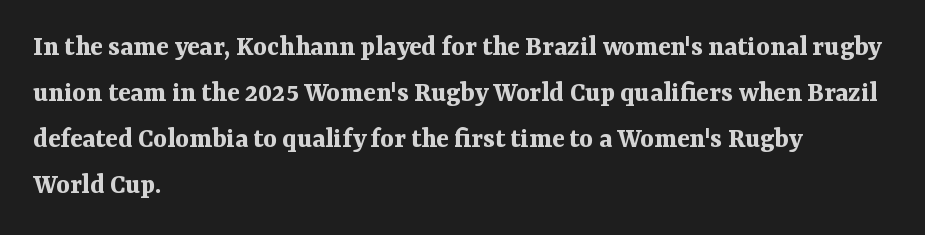
Does the copy run flush right? No — it runs flush left. The string is rendered with underlining switched off. This rendering employs a face with finishing strokes, i.e., a serif. Every stem runs plumb, perpendicular to the baseline. The letters advance in unequal steps, a hallmark of proportional type. Default kerning and tracking; the words read as compact shapes.
